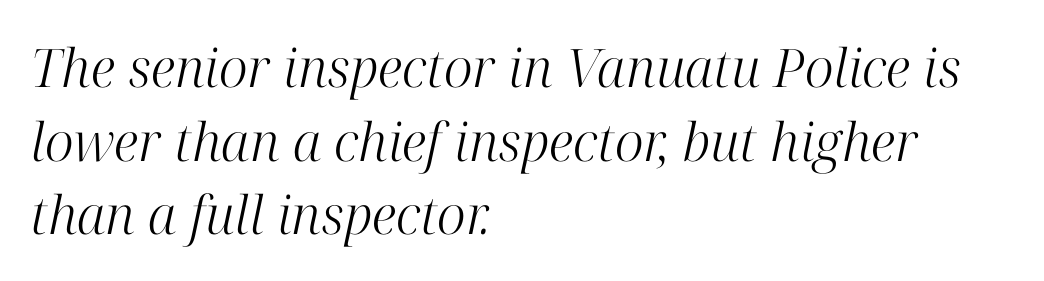
Q: Is the text bold? A: No.
Q: Is the text italic (slanted)? A: Yes, it leans right by about 12 degrees.
Q: Is the typeface a serif or a sans-serif typeface? A: Serif.
Q: Is the text underlined? A: No.
Q: How is the paragraph aligned? A: Left-aligned.
Q: Is the spacing between letters normal or unusually wide? A: Normal.
Q: Is the spacing between lines tight, normal or loose? A: Normal.
Q: Width (condensed, normal, or wide)? A: Normal.
Q: Stroke contrast? A: High.
Q: x-height? A: Medium.
Q: Monospaced? A: No.
